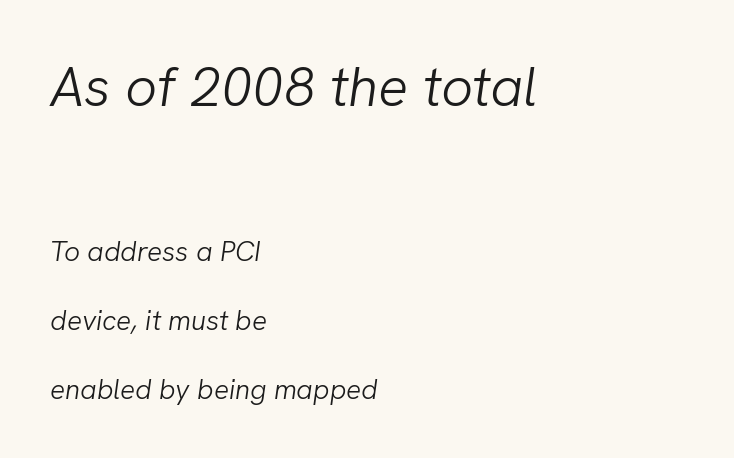
The image shows 56 px light type, italic (leaning right); set left-aligned, loose line spacing (2.47x), normal letter spacing, not underlined; the first (top) block is 2.0x larger; low stroke contrast and a medium x-height.
